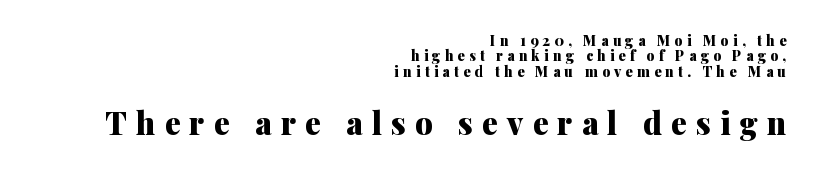
{"serif": "yes", "italic": "no", "bold": "yes", "weight": "heavy", "width": "normal", "stroke_contrast": "medium", "x_height": "medium", "monospaced": "no", "underline": "no", "align": "right", "line_spacing": "tight", "line_spacing_ratio": 1.09, "letter_spacing": "wide", "letter_spacing_em": 0.3, "larger_block": "second", "size_ratio": 2.21, "glyph_px": 31}
